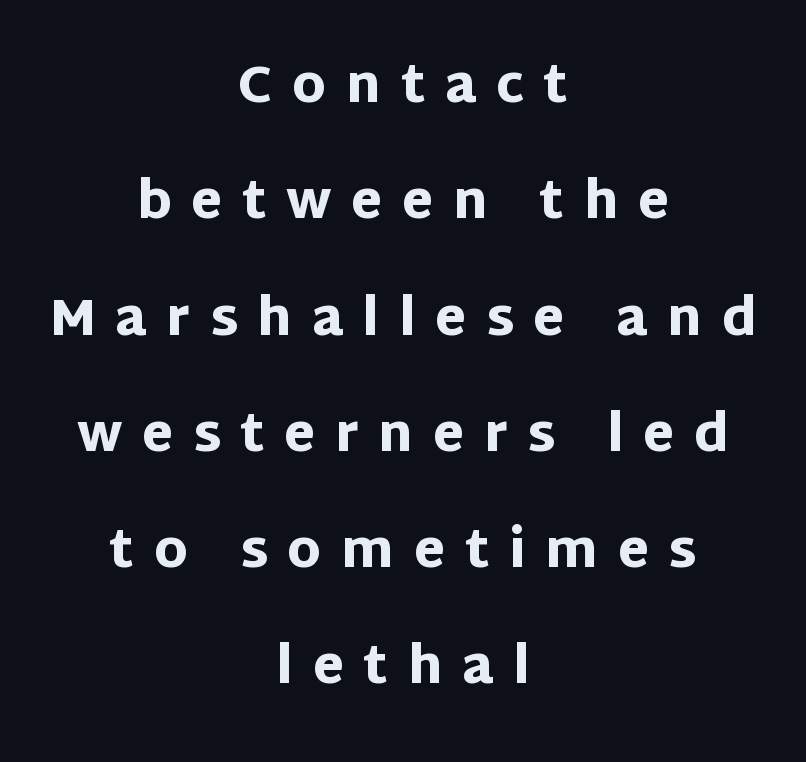
The image shows 51 px heavy sans-serif type, upright; set centered, loose line spacing (2.28x), unusually wide letter spacing (+0.38 em), not underlined; low stroke contrast and a large x-height.
